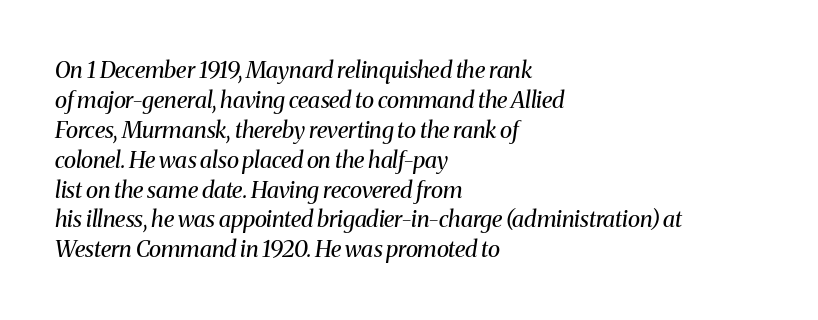
Horizontally, the lines are justified to the leading edge only. Stem width sits at or under what a default text font uses. Characters are canted at an angle relative to the baseline's perpendicular. The designer left line spacing at the default.
